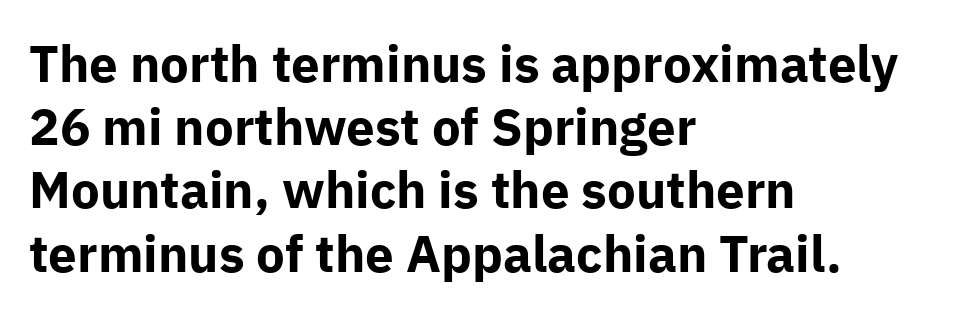
Q: Is the text bold? A: Yes.
Q: Is the text italic (slanted)? A: No, it is upright.
Q: Is the typeface a serif or a sans-serif typeface? A: Sans-serif.
Q: Is the text underlined? A: No.
Q: How is the paragraph aligned? A: Left-aligned.
Q: Is the spacing between letters normal or unusually wide? A: Normal.
Q: Width (condensed, normal, or wide)? A: Normal.
Q: Stroke contrast? A: Low.
Q: x-height? A: Medium.
Q: Monospaced? A: No.
